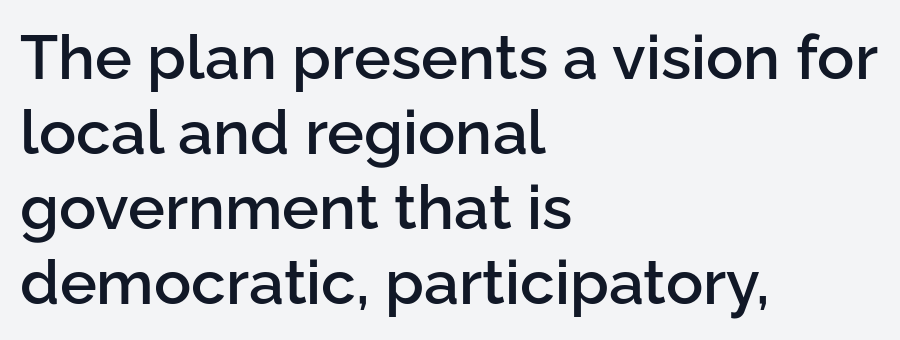
The image shows 62 px semibold sans-serif type, upright; set left-aligned, line spacing 1.21x, normal letter spacing, not underlined; low stroke contrast and a medium x-height.
